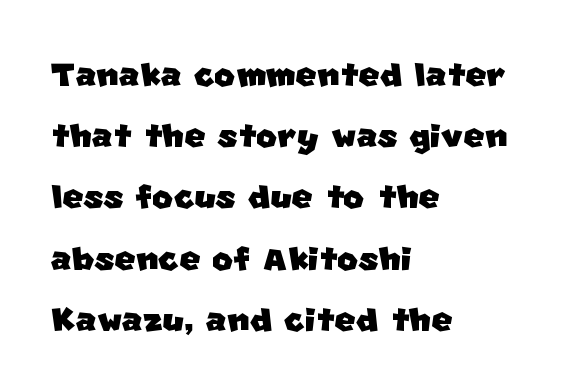
Q: Is the typeface a serif or a sans-serif typeface? A: Sans-serif.
Q: Is the text underlined? A: No.
Q: How is the paragraph aligned? A: Left-aligned.
Q: Is the spacing between letters normal or unusually wide? A: Normal.
Q: Is the spacing between lines tight, normal or loose? A: Normal.
Q: Width (condensed, normal, or wide)? A: Normal.
Q: Stroke contrast? A: Low.
Q: x-height? A: Large.
Q: Monospaced? A: No.
